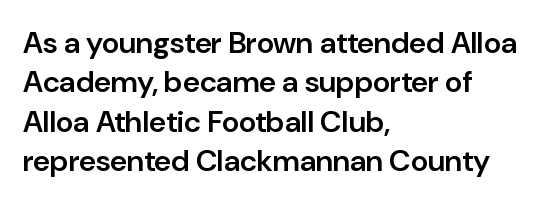
{"serif": "no", "italic": "no", "bold": "semi", "weight": "semibold", "width": "normal", "stroke_contrast": "low", "x_height": "medium", "monospaced": "no", "underline": "no", "align": "left", "line_spacing": "normal", "line_spacing_ratio": 1.31, "letter_spacing": "normal", "letter_spacing_em": 0.0, "glyph_px": 30}
